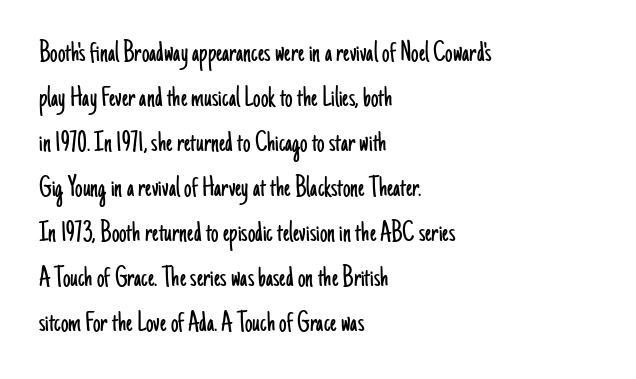
The image shows 30 px light, condensed sans-serif type, upright; set left-aligned, normal line spacing (1.5x), normal letter spacing, not underlined; low stroke contrast and a small x-height.
